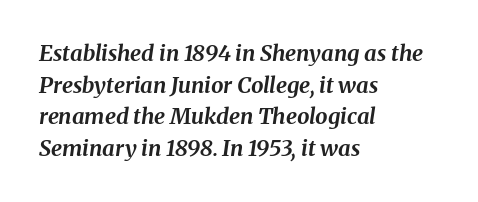
Where is the straight margin? On the left. A typesetter would mark this as italic. Is the letter spacing exaggerated? No — it looks like the ordinary default. Students, this is bold: see how much ink each stroke carries. The space between consecutive lines is moderate. Words float on clear page, feet unadorned.
